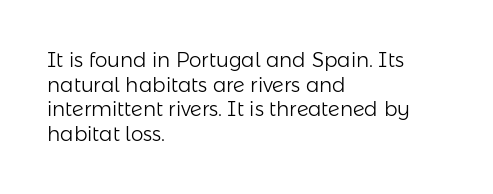
Q: Is the text bold? A: No.
Q: Is the text italic (slanted)? A: No, it is upright.
Q: Is the text underlined? A: No.
Q: How is the paragraph aligned? A: Left-aligned.
Q: Is the spacing between letters normal or unusually wide? A: Normal.
